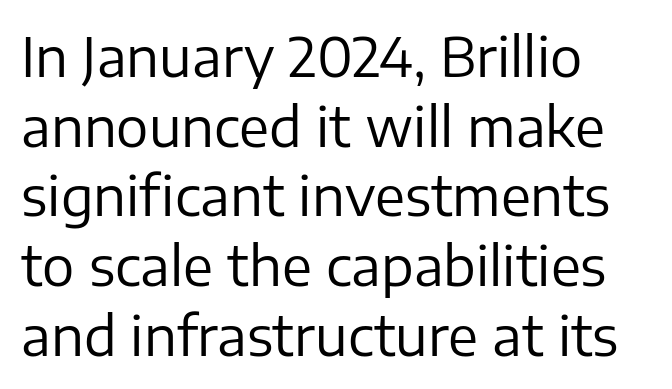
The designer went with a sans here, leaving each stem footless. Glance below the letters and you will spot only blank space. Weight: not bold — regular or lighter. Interline gaps are of average width in this sample.
